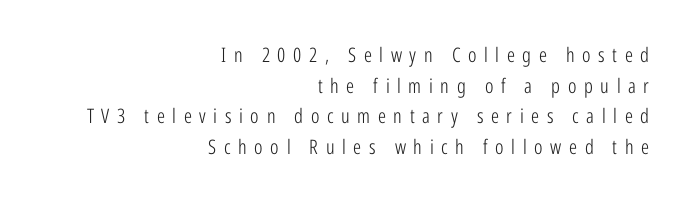
This block has exactly the height ordinary leading produces. Weight: in the light-to-regular range. Visually the block forms a straight wall on the right and a jagged coastline on the left. Italic: no, the glyphs are upright roman.
